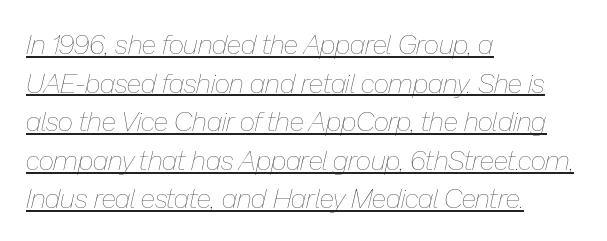
{"italic": "yes", "lean": "right", "slant_degrees": 13, "bold": "no", "underline": "yes", "align": "left", "line_spacing": "normal", "line_spacing_ratio": 1.43, "letter_spacing": "normal", "letter_spacing_em": 0.0, "glyph_px": 27}
